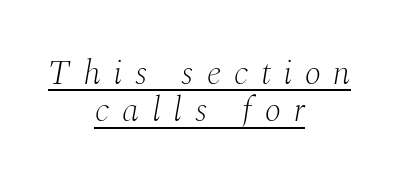
Decoration check: the copy is underlined. Is the block centered? Yes — each line is placed symmetrically about the middle. Heaviness? Minimal to ordinary, like unemphasized prose. This is serif lettering, the kind often seen in printed books. You could not count columns in this text — the font is proportionally spaced.
